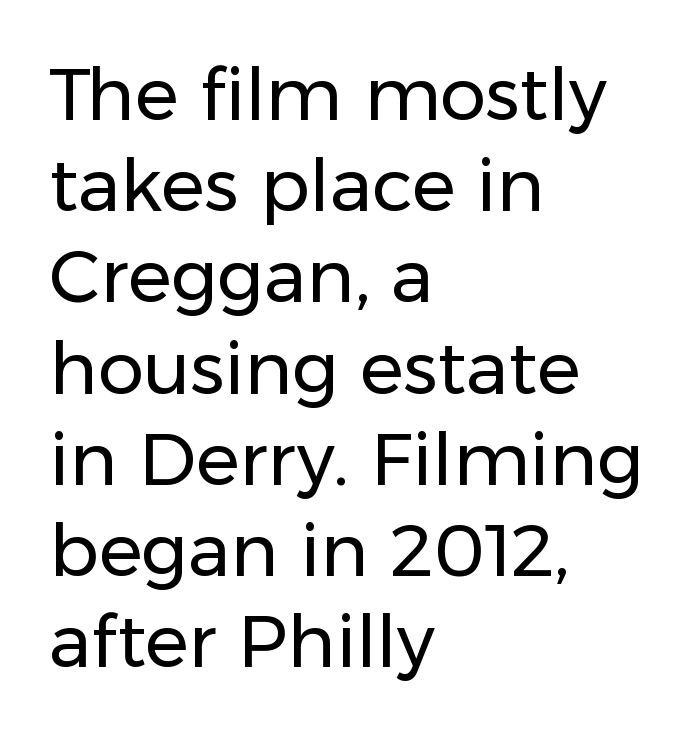
Characters follow at the spacing the type designer built in. Quick note: not italic, upright. Horizontal alignment here is leftward, the default for most running prose. How would I describe the line gaps? Plain and ordinary.
